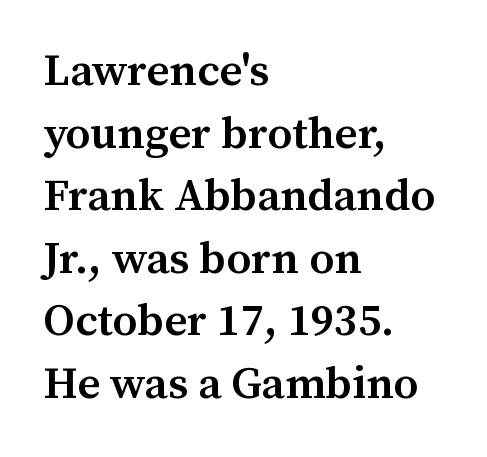
Honestly, the row spacing looks completely unremarkable. Look at the bottom of the vertical strokes: they flare into serifs here. The glyphs are unaccompanied by any horizontal stroke below them. Look at the stroke-to-counter ratio: somewhat heavy, a semibold. What stands out about the letter spacing? Nothing — it is the standard amount.
